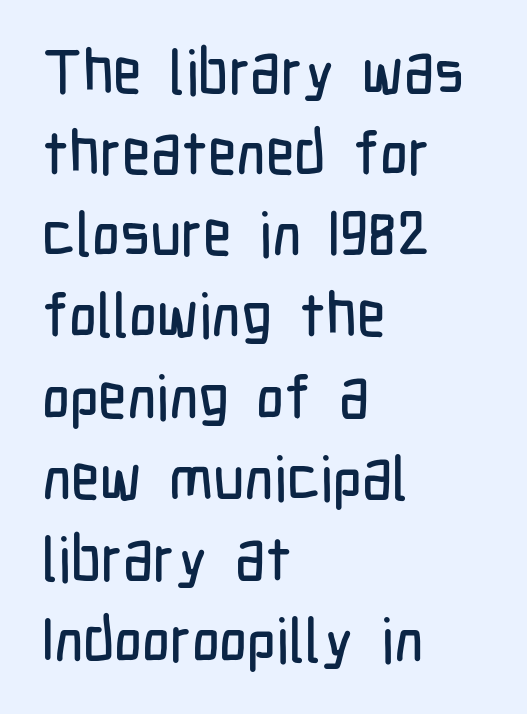
Every stem runs plumb, perpendicular to the baseline. How would I describe the line gaps? Plain and ordinary. Quick note: underline off. Proportional: the letters do not fall into vertical columns.
